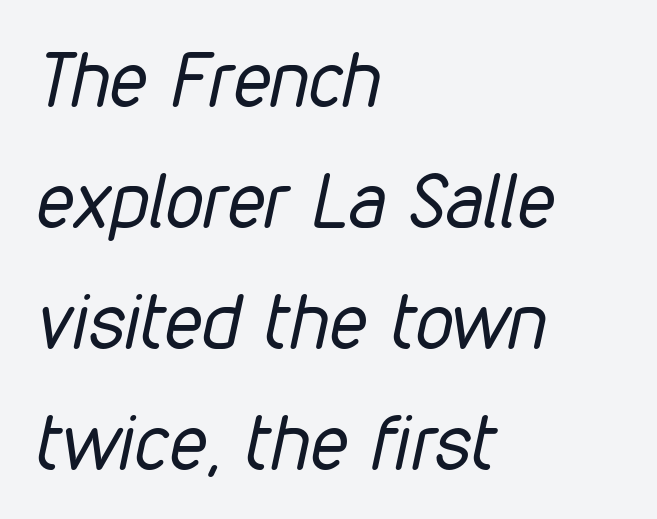
This sample uses plain, unmodified letter spacing. Each new line begins a customary step beneath the previous one. The font's italic variant was chosen for this text. Notice how the passage keeps a crisp vertical edge on the left only.
